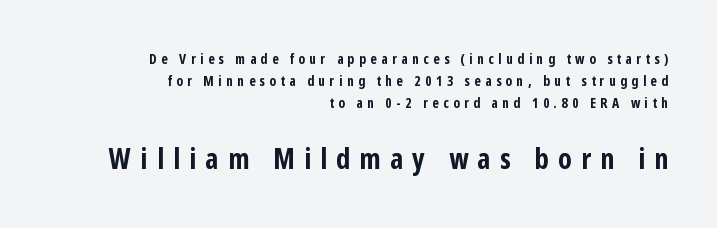
{"serif": "no", "italic": "no", "bold": "yes", "weight": "bold", "width": "condensed", "stroke_contrast": "low", "x_height": "medium", "monospaced": "no", "underline": "no", "align": "right", "line_spacing": "normal", "line_spacing_ratio": 1.57, "letter_spacing": "wide", "letter_spacing_em": 0.32, "larger_block": "second", "size_ratio": 2.07, "glyph_px": 29}
